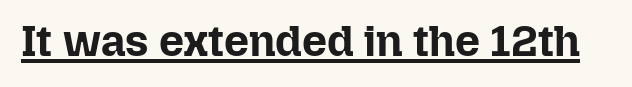
The image shows 44 px bold type, upright; set normal letter spacing, underlined; low stroke contrast and a medium x-height.
